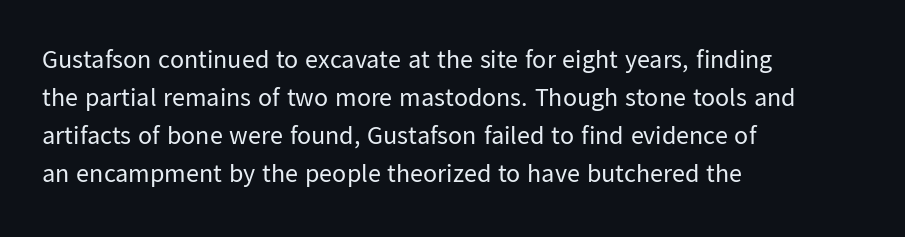
Q: Is the text bold? A: No.
Q: Is the text italic (slanted)? A: No, it is upright.
Q: Is the text underlined? A: No.
Q: How is the paragraph aligned? A: Left-aligned.
Q: Is the spacing between letters normal or unusually wide? A: Normal.
Q: Is the spacing between lines tight, normal or loose? A: Normal.
